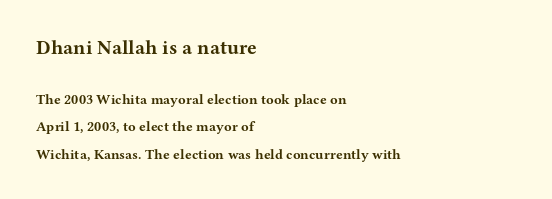
Q: Is the text bold? A: Yes.
Q: Is the text italic (slanted)? A: No, it is upright.
Q: Is the text underlined? A: No.
Q: How is the paragraph aligned? A: Left-aligned.
Q: Is the spacing between letters normal or unusually wide? A: Normal.
Q: Is the spacing between lines tight, normal or loose? A: Loose.
Q: Which block of text is set in a larger size, the first (top) or the second (bottom)? A: The first (top) one.
